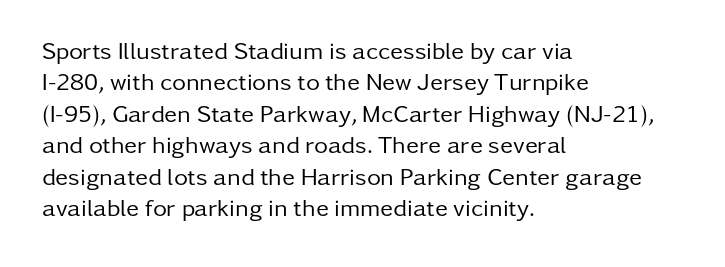
What stands out about the letter spacing? Nothing — it is the standard amount. Unmarked baselines from the first word to the last. The rendering anchors every line to the left-hand side. Regarding leading, the lines here are spaced in the standard way. Compared with a typical body face, this is equally light or lighter still. In terms of posture, this sample is upright.
